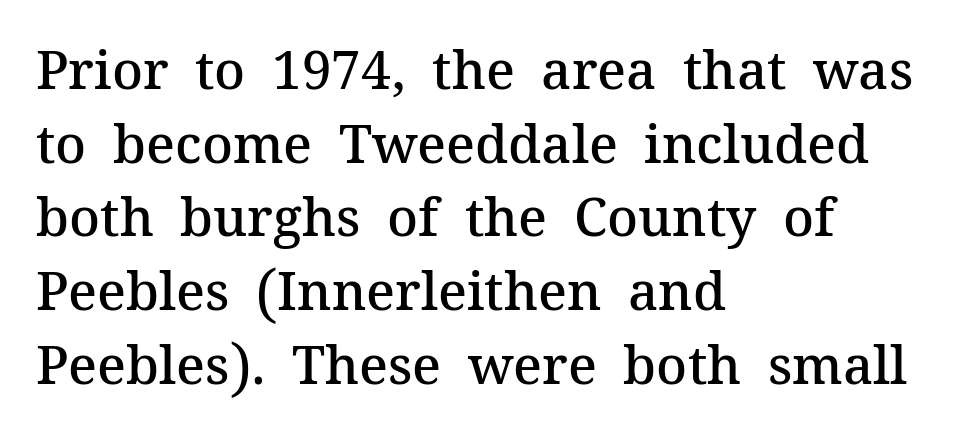
Q: Is the text bold? A: Semi-bold.
Q: Is the text italic (slanted)? A: No, it is upright.
Q: Is the typeface a serif or a sans-serif typeface? A: Serif.
Q: Is the text underlined? A: No.
Q: How is the paragraph aligned? A: Left-aligned.
Q: Is the spacing between letters normal or unusually wide? A: Normal.
Q: Is the spacing between lines tight, normal or loose? A: Normal.
Q: Width (condensed, normal, or wide)? A: Normal.
Q: Stroke contrast? A: Medium.
Q: x-height? A: Medium.
Q: Monospaced? A: No.
